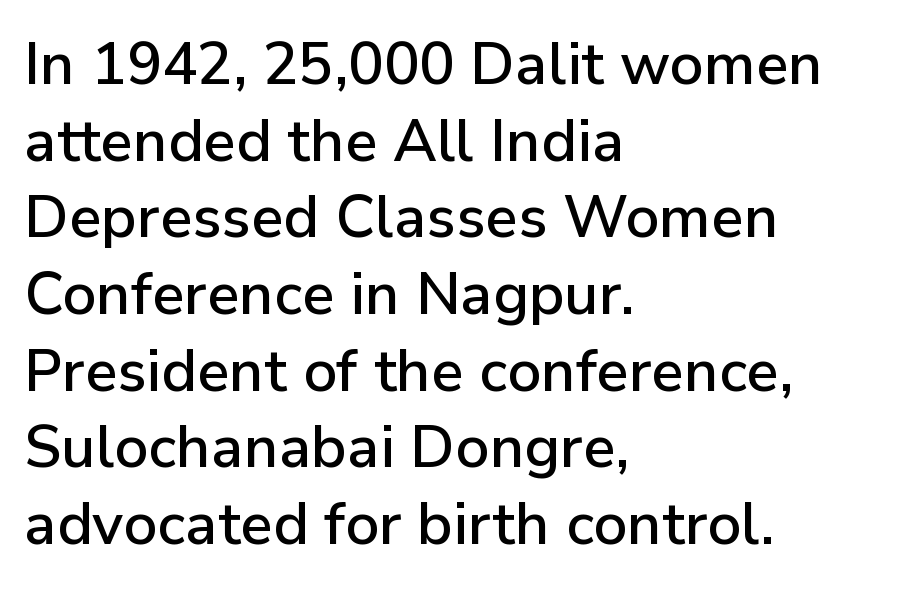
These lines are rendered in a variable-pitch font. The area under the type is left untouched. This rendering uses left alignment, leaving the right contour irregular. Caption: standard tracking, unaltered. Line spacing here is normal. Classification — sans serif.
